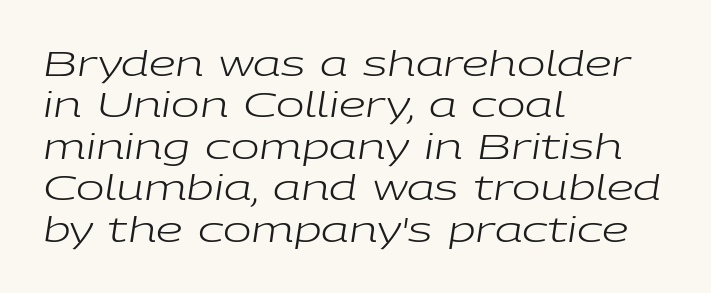
Each line starts at the same left margin while the right side varies. This sample uses an oblique cut, with every glyph tilted off the vertical. This sample uses plain, unmodified letter spacing. Stem width sits at or under what a default text font uses. Looks like regular typesetting: each glyph gets only the width it needs.
